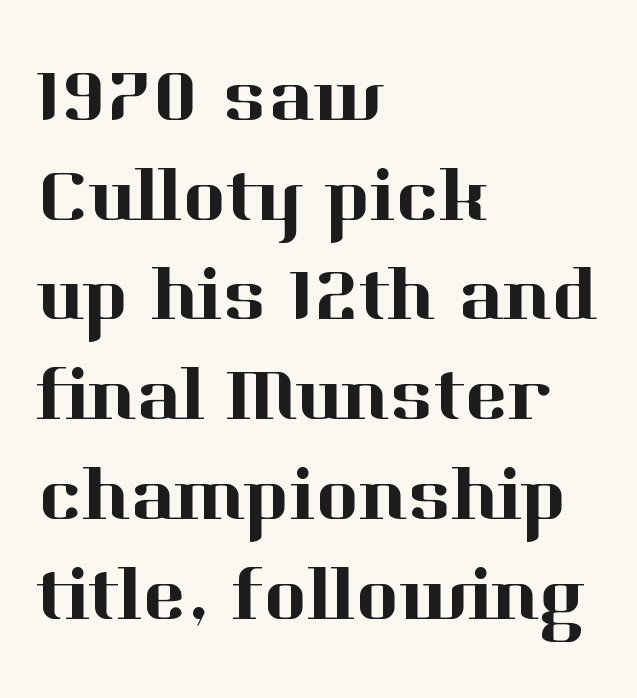
Q: Is the text italic (slanted)? A: No, it is upright.
Q: Is the typeface a serif or a sans-serif typeface? A: Serif.
Q: Is the text underlined? A: No.
Q: How is the paragraph aligned? A: Left-aligned.
Q: Is the spacing between letters normal or unusually wide? A: Normal.
Q: Is the spacing between lines tight, normal or loose? A: Normal.
Q: Width (condensed, normal, or wide)? A: Normal.
Q: Stroke contrast? A: High.
Q: x-height? A: Medium.
Q: Monospaced? A: No.
